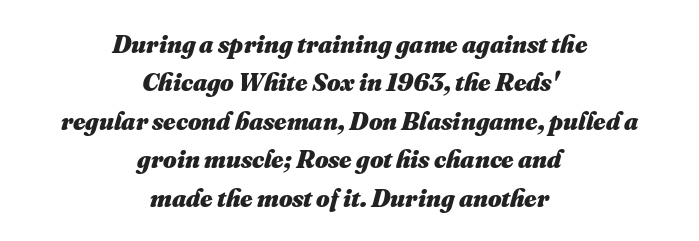
The designer left line spacing at the default. Look at the tracking — it's just the regular setting, nothing added. These lines are centered, leaving both edges ragged. The glyphs are unaccompanied by any horizontal stroke below them.
